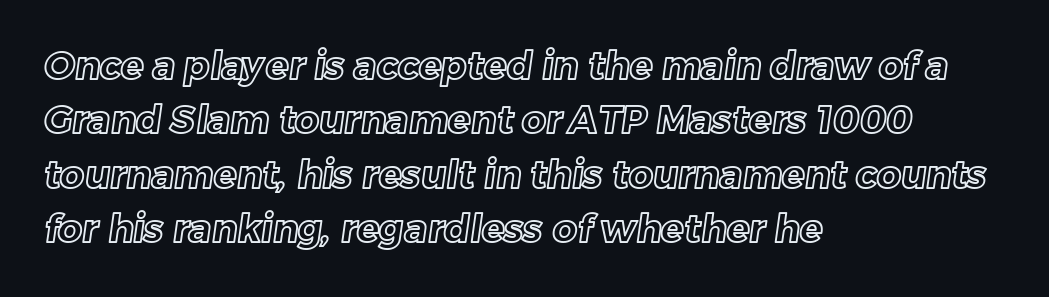
The image shows 38 px text type; set left-aligned, normal line spacing (1.43x), normal letter spacing, not underlined; a medium x-height.
